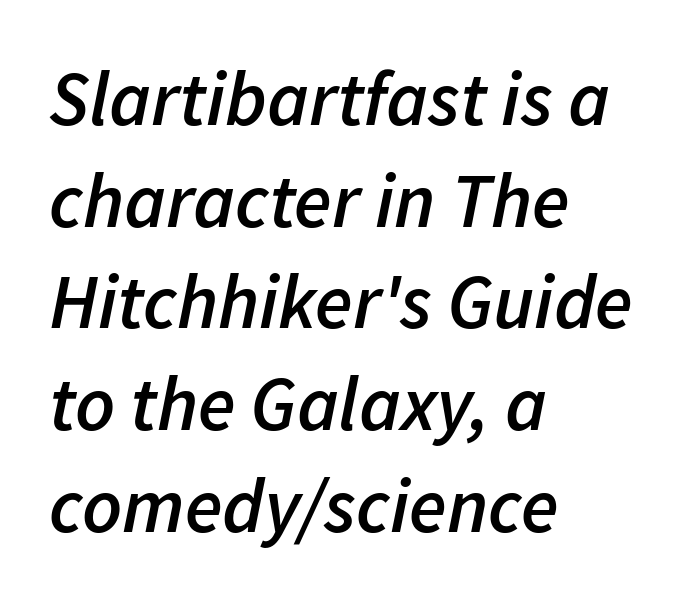
The image shows 77 px semibold type, italic (leaning right); set left-aligned, normal line spacing (1.32x), normal letter spacing, not underlined; low stroke contrast and a medium x-height.
